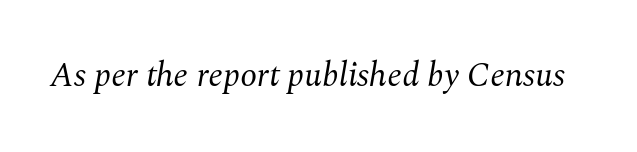
Q: Is the text bold? A: No.
Q: Is the text italic (slanted)? A: Yes, it leans right by about 10 degrees.
Q: Is the typeface a serif or a sans-serif typeface? A: Serif.
Q: Is the text underlined? A: No.
Q: Is the spacing between letters normal or unusually wide? A: Normal.
Q: Width (condensed, normal, or wide)? A: Normal.
Q: Stroke contrast? A: Medium.
Q: x-height? A: Medium.
Q: Monospaced? A: No.
